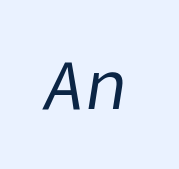
{"italic": "yes", "lean": "right", "slant_degrees": 9, "bold": "no", "weight": "regular", "width": "normal", "stroke_contrast": "low", "x_height": "medium", "underline": "no", "letter_spacing": "normal", "letter_spacing_em": 0.0, "glyph_px": 70}
